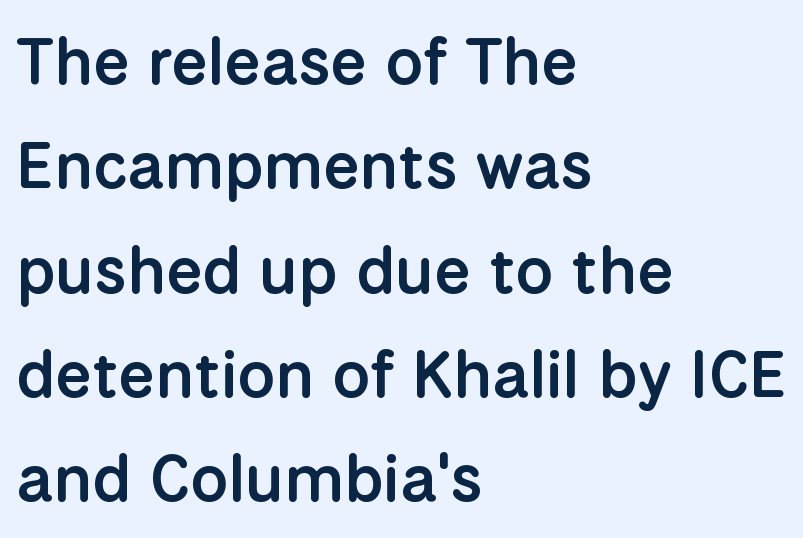
The image shows 66 px semibold sans-serif type, upright; set left-aligned, normal line spacing (1.58x), normal letter spacing, not underlined; low stroke contrast and a medium x-height.
